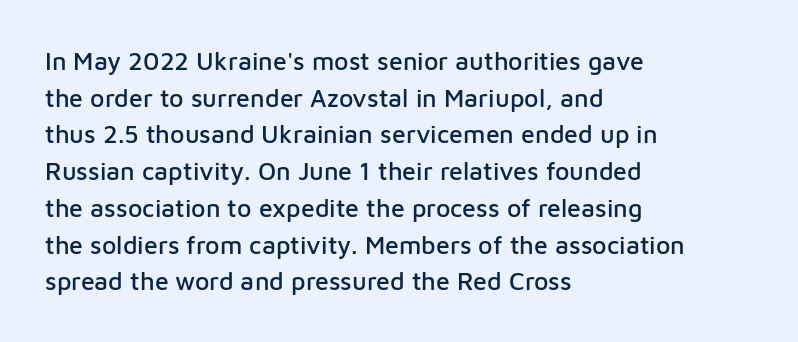
The image shows 25 px text type, upright; set left-aligned, normal line spacing (1.47x), normal letter spacing, not underlined.
